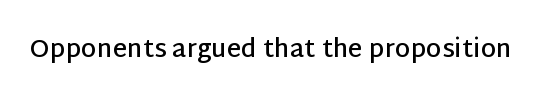
The letters stand upright; this is a roman face. Words appear dense and cohesive because spacing is normal. What weight is shown? A semibold, between regular and bold. The passage shown is not underscored anywhere.
